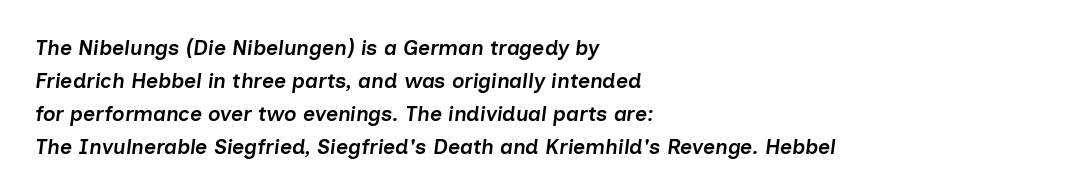
Q: Is the text bold? A: Semi-bold.
Q: Is the text italic (slanted)? A: Yes, it leans right by about 7 degrees.
Q: Is the text underlined? A: No.
Q: How is the paragraph aligned? A: Left-aligned.
Q: Is the spacing between letters normal or unusually wide? A: Normal.
Q: Is the spacing between lines tight, normal or loose? A: Normal.
